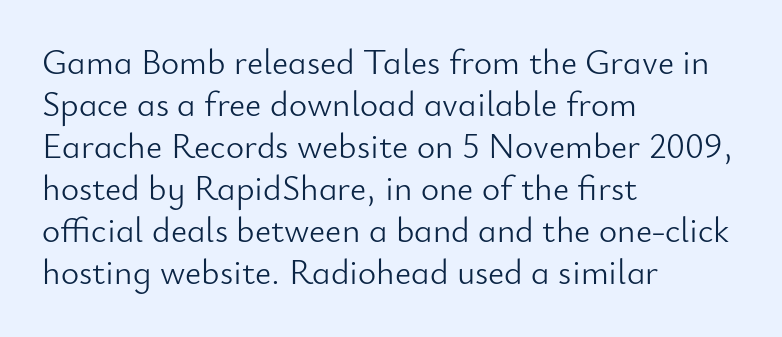
Nobody drew a line under any word here. Grotesque or geometric, the face here clearly has no serifs. Here the designer chose a conventional face with non-uniform glyph widths. Is the stroke heavy? The answer is a plain regular-or-lighter. This is roman type, the default non-slanted kind. The line texture is even and compact thanks to regular tracking.
